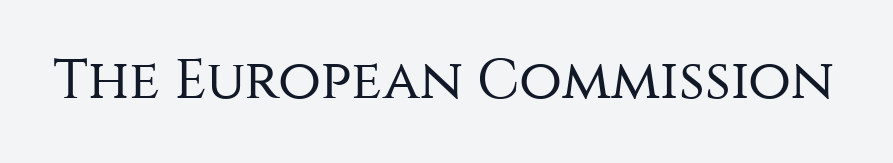
The image shows 56 px regular-weight sans-serif type, upright; set normal letter spacing, not underlined; medium stroke contrast and a large x-height.
